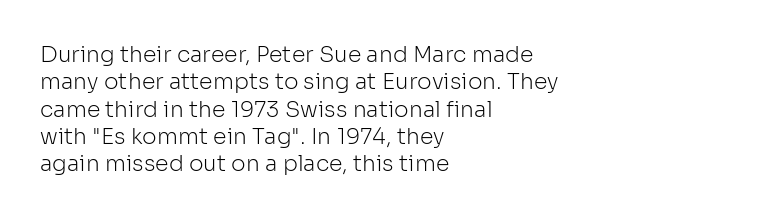
Q: Is the text bold? A: No.
Q: Is the text italic (slanted)? A: No, it is upright.
Q: Is the text underlined? A: No.
Q: How is the paragraph aligned? A: Left-aligned.
Q: Is the spacing between letters normal or unusually wide? A: Normal.
